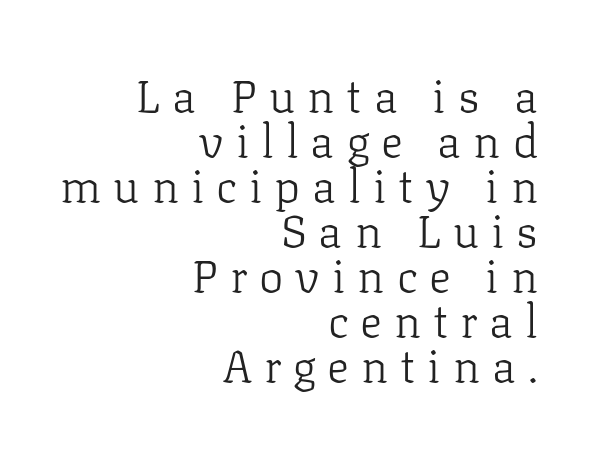
Q: Is the text bold? A: No.
Q: Is the text italic (slanted)? A: No, it is upright.
Q: Is the typeface a serif or a sans-serif typeface? A: Serif.
Q: Is the text underlined? A: No.
Q: How is the paragraph aligned? A: Right-aligned.
Q: Is the spacing between letters normal or unusually wide? A: Unusually wide.
Q: Is the spacing between lines tight, normal or loose? A: Tight.
Q: Width (condensed, normal, or wide)? A: Normal.
Q: Stroke contrast? A: Low.
Q: x-height? A: Medium.
Q: Monospaced? A: No.
